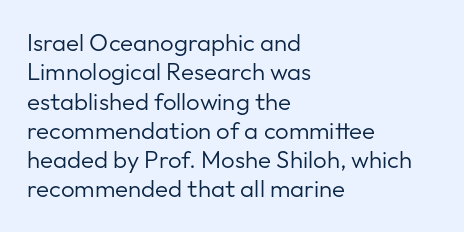
{"italic": "no", "bold": "no", "underline": "no", "align": "left", "line_spacing_ratio": 1.22, "letter_spacing": "normal", "letter_spacing_em": 0.0, "glyph_px": 24}
